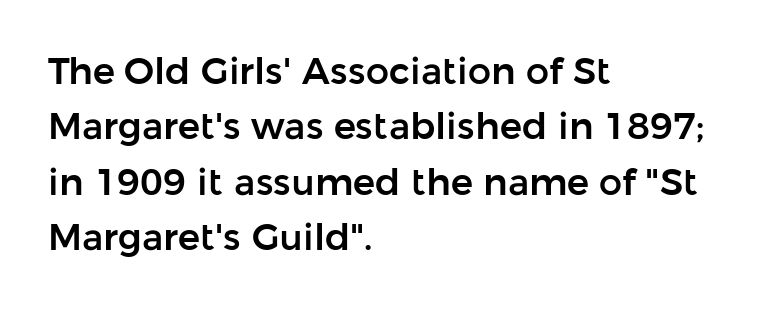
Q: Is the text italic (slanted)? A: No, it is upright.
Q: Is the typeface a serif or a sans-serif typeface? A: Sans-serif.
Q: Is the text underlined? A: No.
Q: How is the paragraph aligned? A: Left-aligned.
Q: Is the spacing between letters normal or unusually wide? A: Normal.
Q: Is the spacing between lines tight, normal or loose? A: Normal.
Q: Width (condensed, normal, or wide)? A: Normal.
Q: Stroke contrast? A: Low.
Q: x-height? A: Medium.
Q: Monospaced? A: No.
